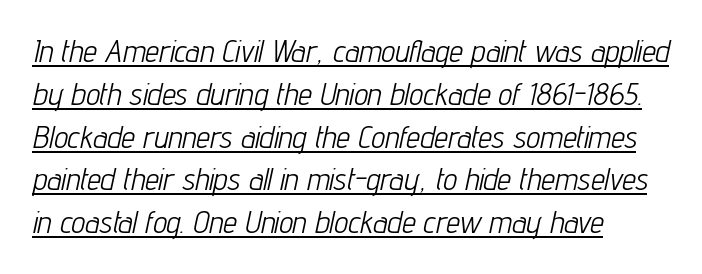
Students, observe: this is what conventionally led text looks like. A rule runs beneath these lines of type. When letters slant like this, we call the style italic. Visually the block forms a straight wall on the left and a jagged coastline on the right. Glyph-to-glyph distance matches everyday printed text. The font is comparable to plain body text, perhaps lighter.
